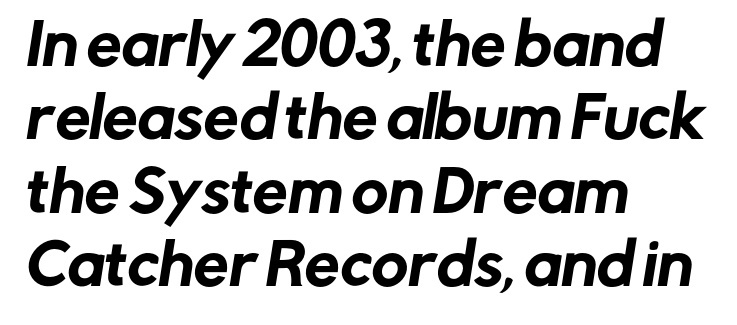
The rendering keeps characters at their native spacing. I'd call this a sans setting — the letters go barefoot. These lines sit exactly where default settings would place them. A clean baseline with only descenders dipping below it.
